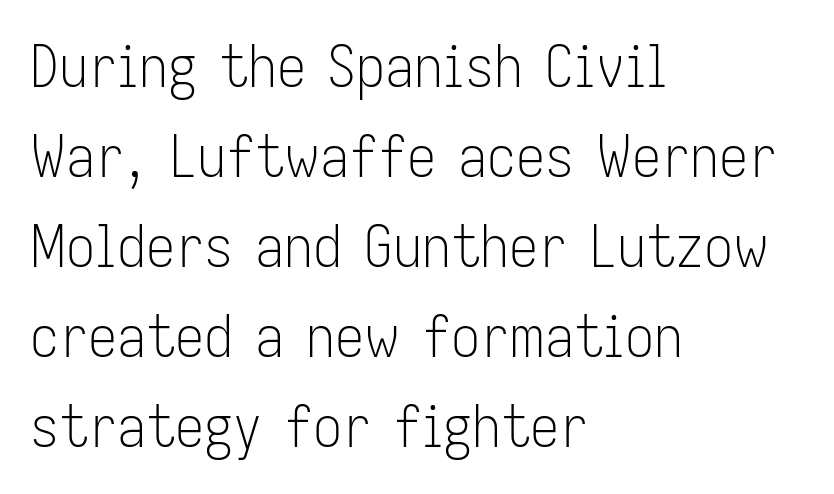
The type sits square on the baseline with zero lean. This sample uses a sans-serif face. How are the letters spaced? Ordinarily, with no added tracking. Proportional: the letters do not fall into vertical columns. Left-aligned paragraph, ragged on the right.
